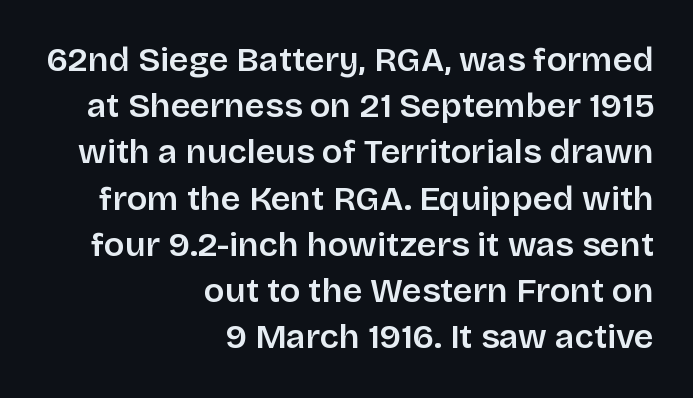
Q: Is the text bold? A: Semi-bold.
Q: Is the text italic (slanted)? A: No, it is upright.
Q: Is the typeface a serif or a sans-serif typeface? A: Sans-serif.
Q: Is the text underlined? A: No.
Q: How is the paragraph aligned? A: Right-aligned.
Q: Is the spacing between letters normal or unusually wide? A: Normal.
Q: Is the spacing between lines tight, normal or loose? A: Normal.
Q: Width (condensed, normal, or wide)? A: Normal.
Q: Stroke contrast? A: Low.
Q: x-height? A: Large.
Q: Monospaced? A: No.
